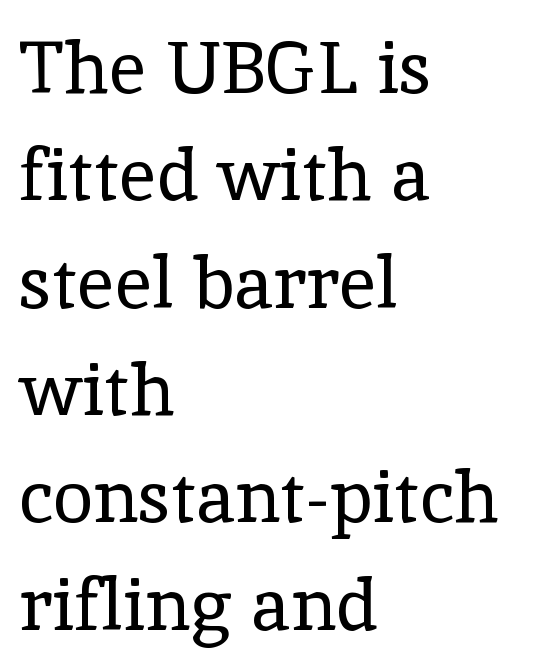
{"serif": "yes", "italic": "no", "bold": "no", "weight": "regular", "width": "normal", "x_height": "medium", "monospaced": "no", "underline": "no", "align": "left", "line_spacing": "normal", "line_spacing_ratio": 1.47, "letter_spacing": "normal", "letter_spacing_em": 0.0, "glyph_px": 73}
